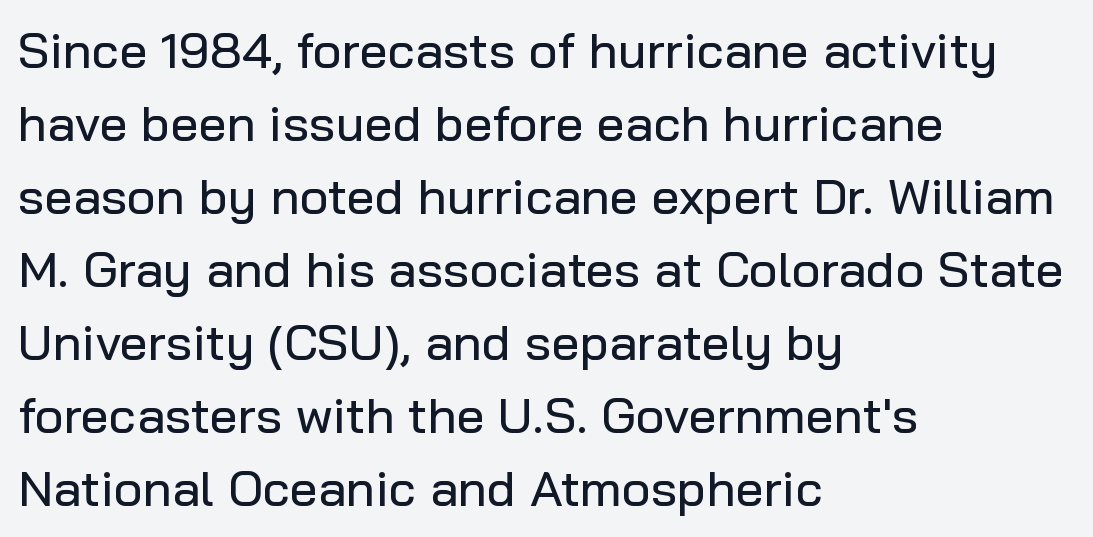
The image shows 50 px sans-serif type, upright; set left-aligned, normal line spacing (1.46x), normal letter spacing, not underlined; low stroke contrast and a medium x-height.
